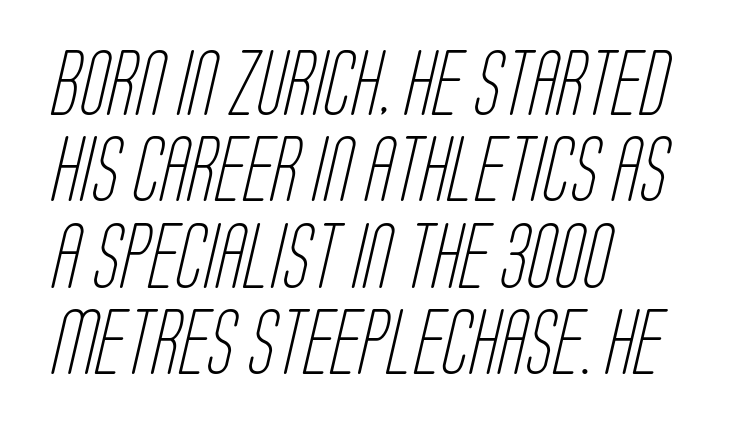
{"serif": "no", "bold": "no", "weight": "light", "width": "condensed", "stroke_contrast": "low", "x_height": "large", "monospaced": "no", "underline": "no", "align": "left", "line_spacing": "normal", "line_spacing_ratio": 1.33, "letter_spacing": "normal", "letter_spacing_em": 0.0, "glyph_px": 65}
